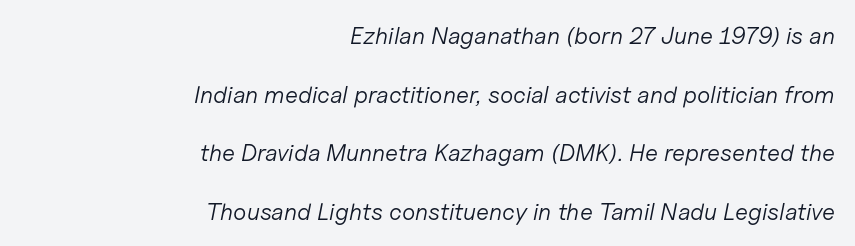
The image shows 24 px text type, italic (leaning right); set right-aligned, loose line spacing (2.44x), normal letter spacing, not underlined.
